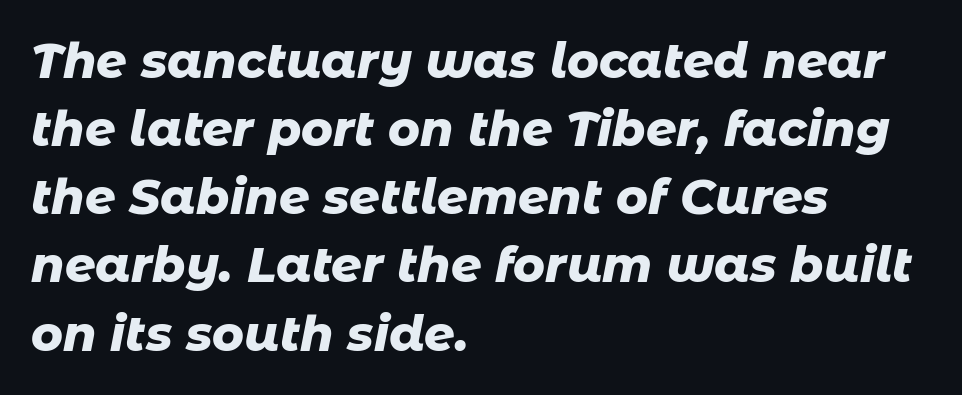
{"italic": "yes", "lean": "right", "slant_degrees": 11, "bold": "yes", "weight": "heavy", "width": "normal", "stroke_contrast": "low", "x_height": "medium", "monospaced": "no", "underline": "no", "align": "left", "line_spacing": "normal", "line_spacing_ratio": 1.42, "letter_spacing": "normal", "letter_spacing_em": 0.0, "glyph_px": 48}
